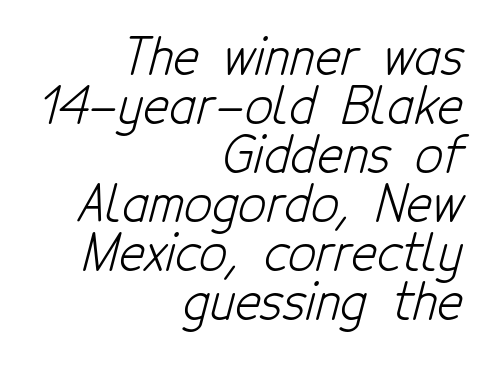
Q: Is the text bold? A: No.
Q: Is the typeface a serif or a sans-serif typeface? A: Sans-serif.
Q: Is the text underlined? A: No.
Q: How is the paragraph aligned? A: Right-aligned.
Q: Is the spacing between letters normal or unusually wide? A: Normal.
Q: Is the spacing between lines tight, normal or loose? A: Tight.
Q: Width (condensed, normal, or wide)? A: Condensed.
Q: Stroke contrast? A: Low.
Q: x-height? A: Medium.
Q: Monospaced? A: No.
